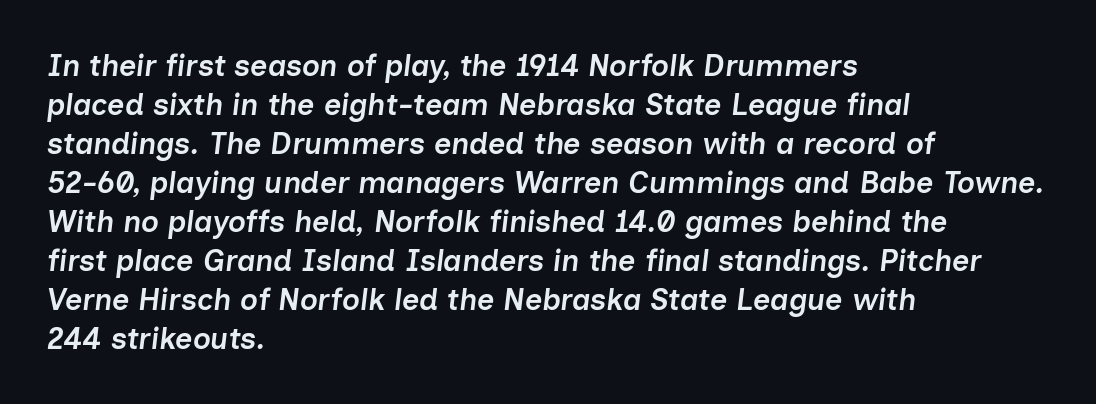
The image shows 30 px semibold type, italic (leaning right); set left-aligned, normal line spacing (1.3x), normal letter spacing, not underlined; low stroke contrast and a medium x-height.
